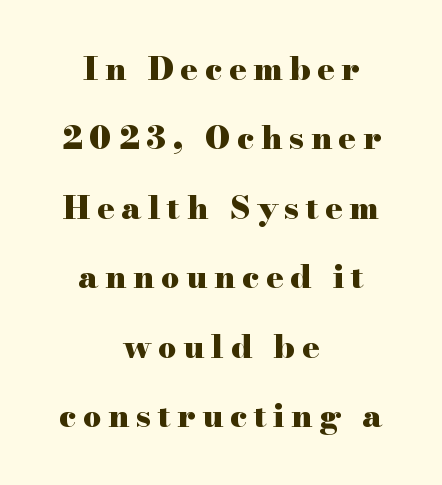
Q: Is the text bold? A: Yes.
Q: Is the text italic (slanted)? A: No, it is upright.
Q: Is the typeface a serif or a sans-serif typeface? A: Serif.
Q: Is the text underlined? A: No.
Q: How is the paragraph aligned? A: Centered.
Q: Is the spacing between letters normal or unusually wide? A: Unusually wide.
Q: Is the spacing between lines tight, normal or loose? A: Loose.
Q: Width (condensed, normal, or wide)? A: Wide.
Q: Stroke contrast? A: High.
Q: x-height? A: Small.
Q: Monospaced? A: No.
